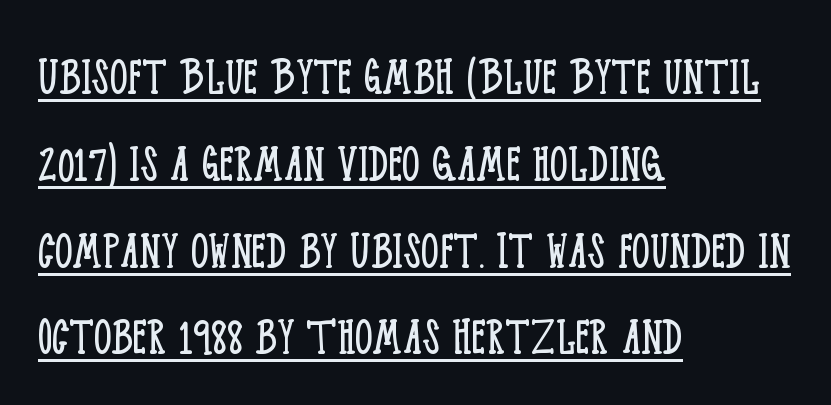
Q: Is the text bold? A: No.
Q: Is the text italic (slanted)? A: No, it is upright.
Q: Is the typeface a serif or a sans-serif typeface? A: Serif.
Q: Is the text underlined? A: Yes.
Q: How is the paragraph aligned? A: Left-aligned.
Q: Is the spacing between letters normal or unusually wide? A: Normal.
Q: Is the spacing between lines tight, normal or loose? A: Normal.
Q: Width (condensed, normal, or wide)? A: Condensed.
Q: Stroke contrast? A: Low.
Q: x-height? A: Large.
Q: Monospaced? A: No.
